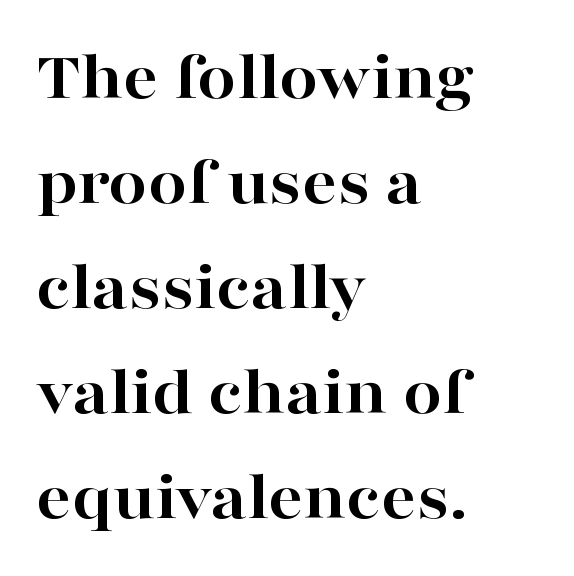
Q: Is the text bold? A: Yes.
Q: Is the text italic (slanted)? A: No, it is upright.
Q: Is the typeface a serif or a sans-serif typeface? A: Serif.
Q: Is the text underlined? A: No.
Q: How is the paragraph aligned? A: Left-aligned.
Q: Is the spacing between letters normal or unusually wide? A: Normal.
Q: Is the spacing between lines tight, normal or loose? A: Normal.
Q: Width (condensed, normal, or wide)? A: Wide.
Q: Stroke contrast? A: High.
Q: x-height? A: Medium.
Q: Monospaced? A: No.
